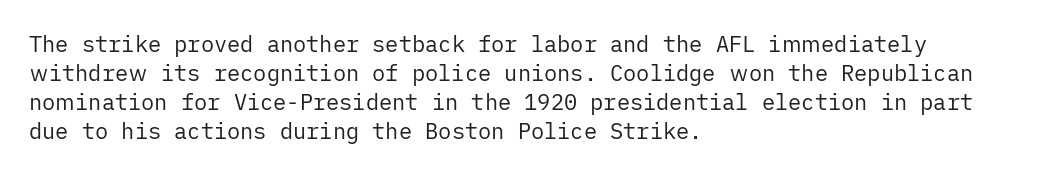
Q: Is the text bold? A: No.
Q: Is the text italic (slanted)? A: No, it is upright.
Q: Is the text underlined? A: No.
Q: How is the paragraph aligned? A: Left-aligned.
Q: Is the spacing between letters normal or unusually wide? A: Normal.
Q: Is the spacing between lines tight, normal or loose? A: Normal.
